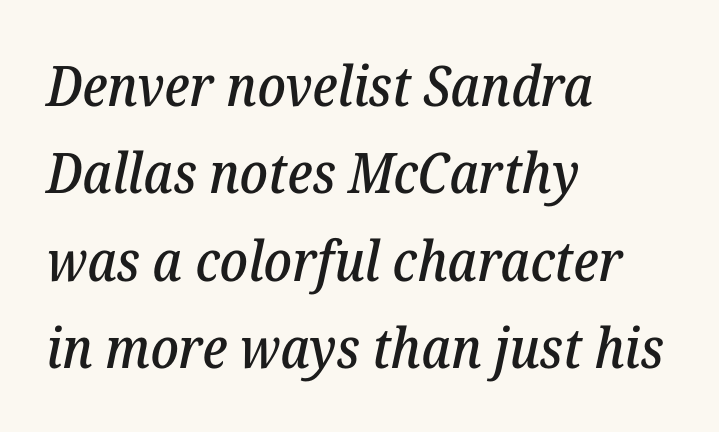
The image shows 56 px serif type, italic (leaning right); set left-aligned, normal line spacing (1.56x), normal letter spacing, not underlined; low stroke contrast and a medium x-height.
